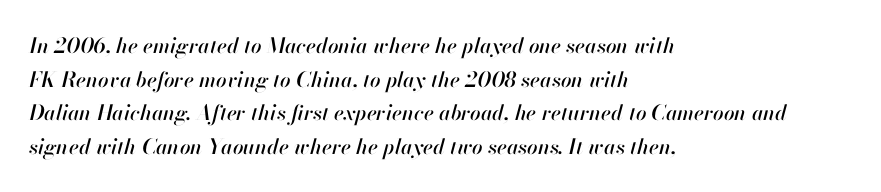
Students, note that the glyphs here touch the page at normal intervals. Any mark beneath the type? The region is blank. The typography opts for an oblique posture over an upright one. This block has exactly the height ordinary leading produces.
